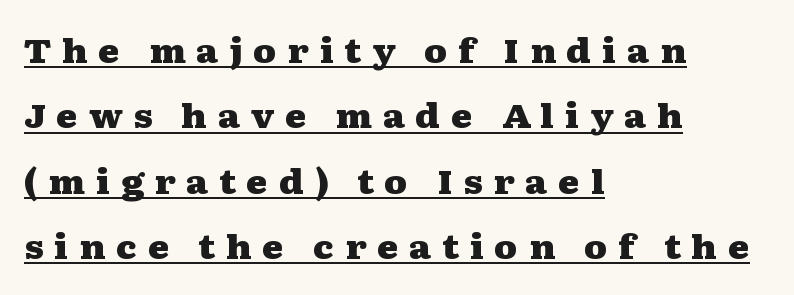
Leftover space on each line is placed entirely after the last word. These characters rest on top of a visible drawn line. You could only call the tracking loose — the letters float apart. Each letter keeps its own natural width here, so spacing adapts to shape. Posture: straight, roman, zero tilt. Vertically, the passage feels expansive, rows floating well apart.
